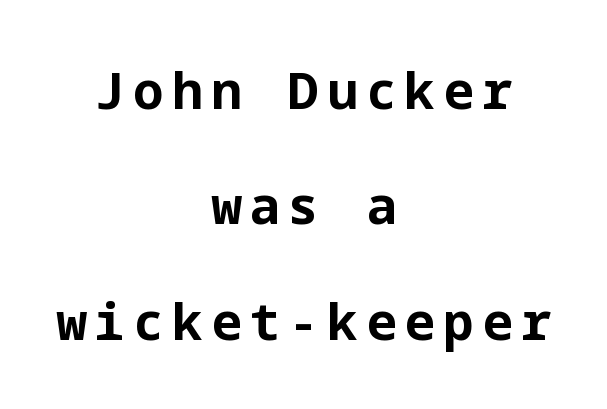
Q: Is the text bold? A: Yes.
Q: Is the text italic (slanted)? A: No, it is upright.
Q: Is the typeface a serif or a sans-serif typeface? A: Sans-serif.
Q: Is the text underlined? A: No.
Q: How is the paragraph aligned? A: Centered.
Q: Is the spacing between lines tight, normal or loose? A: Loose.
Q: Width (condensed, normal, or wide)? A: Normal.
Q: Stroke contrast? A: Low.
Q: x-height? A: Medium.
